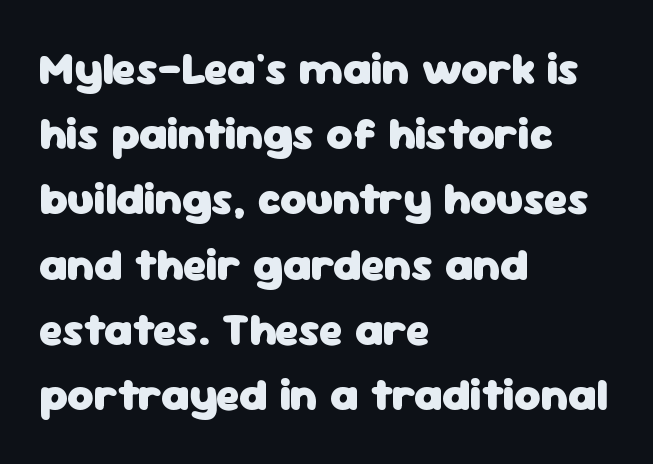
Typographically, this falls in the sans-serif category. You could not count columns in this text — the font is proportionally spaced. Whoever set this chose a conventional vertical rhythm. Visually the block forms a straight wall on the left and a jagged coastline on the right. The face used here is rendered with its standard letterfit.
